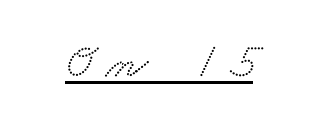
The image shows 49 px wide type; set unusually wide letter spacing (+0.21 em), underlined; low stroke contrast and a small x-height.
